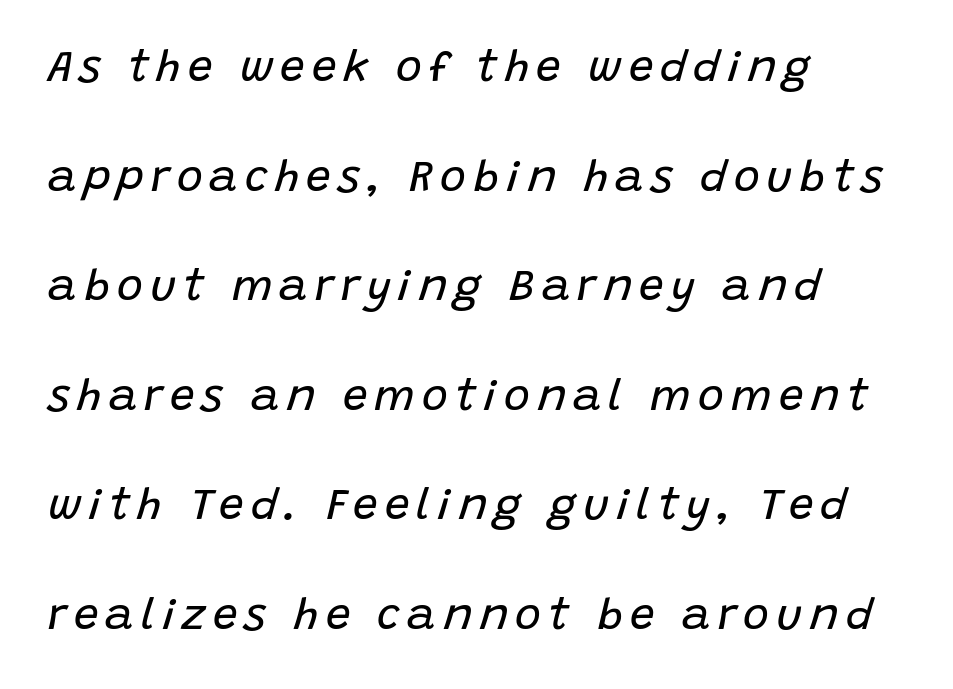
Q: Is the text bold? A: No.
Q: Is the text italic (slanted)? A: Yes, it leans right by about 15 degrees.
Q: Is the text underlined? A: No.
Q: How is the paragraph aligned? A: Left-aligned.
Q: Is the spacing between lines tight, normal or loose? A: Loose.
Q: Width (condensed, normal, or wide)? A: Normal.
Q: Stroke contrast? A: Low.
Q: x-height? A: Large.
Q: Monospaced? A: No.
